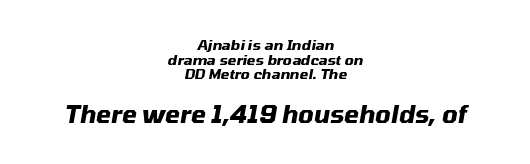
{"italic": "yes", "lean": "right", "slant_degrees": 10, "bold": "yes", "underline": "no", "align": "center", "line_spacing": "tight", "line_spacing_ratio": 1.04, "letter_spacing": "normal", "letter_spacing_em": 0.0, "larger_block": "second", "size_ratio": 1.71, "glyph_px": 24}
